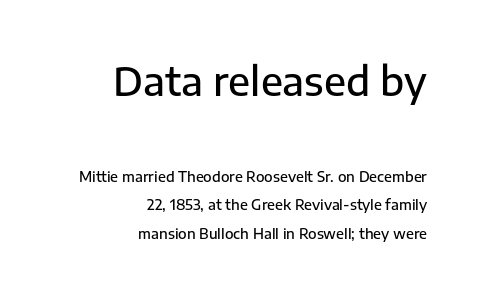
Large over small — that's the arrangement of the two blocks here. Quick note: not italic, upright. Decoration check: the copy has no underline. Spacing verdict: proportional, widths tailored to each character. What's the leading like? Stretched, with rows far apart. The tracking reads as untouched default to a designer's eye.
